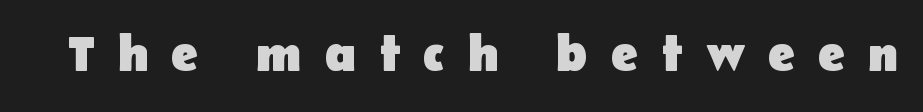
The image shows 51 px heavy sans-serif type, upright; set unusually wide letter spacing (+0.44 em), not underlined; low stroke contrast and a medium x-height.
